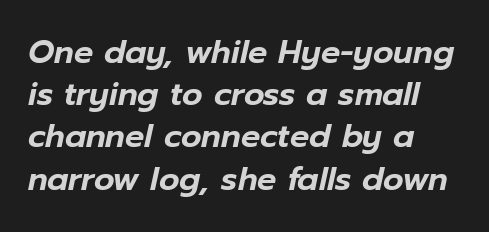
{"italic": "yes", "lean": "right", "slant_degrees": 12, "width": "normal", "stroke_contrast": "low", "x_height": "medium", "monospaced": "no", "underline": "no", "align": "left", "line_spacing": "normal", "line_spacing_ratio": 1.32, "letter_spacing": "normal", "letter_spacing_em": 0.0, "glyph_px": 32}
